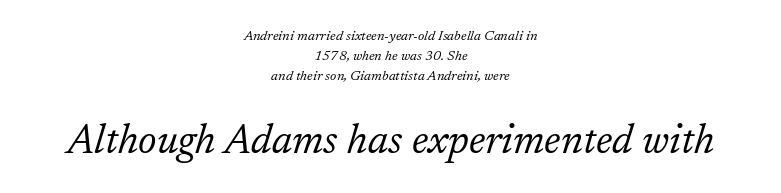
{"serif": "yes", "italic": "yes", "lean": "right", "slant_degrees": 17, "bold": "no", "weight": "light", "width": "normal", "stroke_contrast": "low", "x_height": "medium", "monospaced": "no", "underline": "no", "align": "center", "line_spacing": "normal", "line_spacing_ratio": 1.43, "letter_spacing": "normal", "letter_spacing_em": 0.0, "larger_block": "second", "size_ratio": 2.93, "glyph_px": 41}
